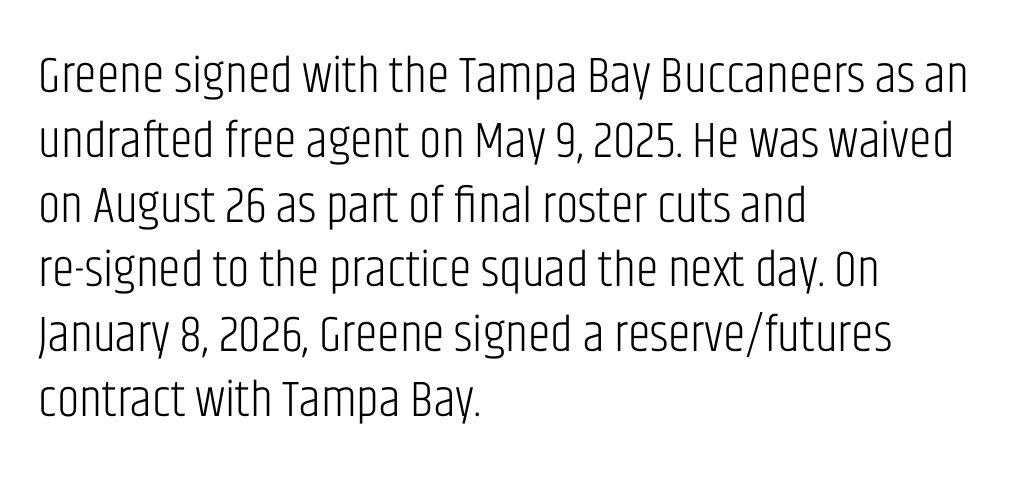
The image shows 51 px light, condensed sans-serif type, upright; set left-aligned, normal line spacing (1.27x), normal letter spacing, not underlined; low stroke contrast and a large x-height.
